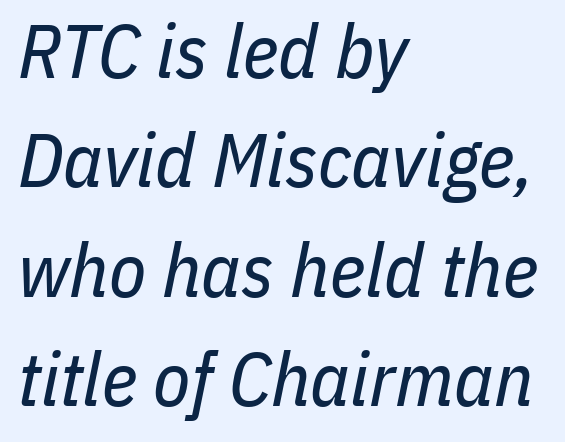
Do the characters align in a grid? No, the font is proportional. The passage shown is not underscored anywhere. The paragraph has a hard left edge and a soft right edge. Here the glyphs are tracked normally, forming tight word shapes. Weight class: somewhere from thin through regular. This is oblique type, the kind used for emphasis or titles.
